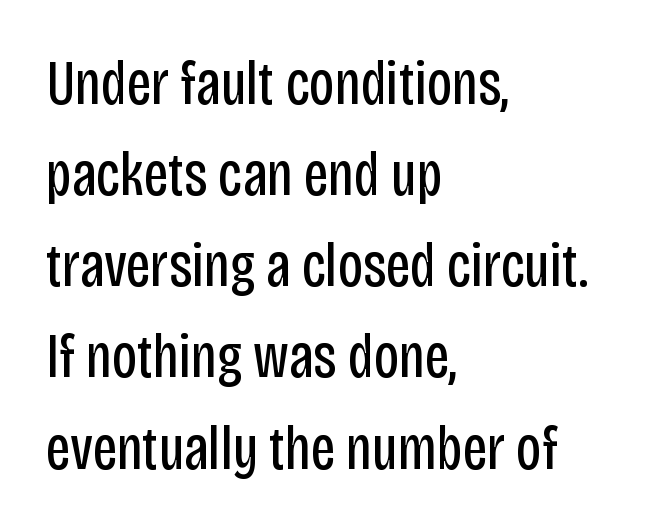
{"serif": "no", "italic": "no", "bold": "no", "weight": "regular", "width": "condensed", "stroke_contrast": "low", "x_height": "large", "monospaced": "no", "underline": "no", "align": "left", "line_spacing": "normal", "line_spacing_ratio": 1.47, "letter_spacing": "normal", "letter_spacing_em": 0.0, "glyph_px": 62}
